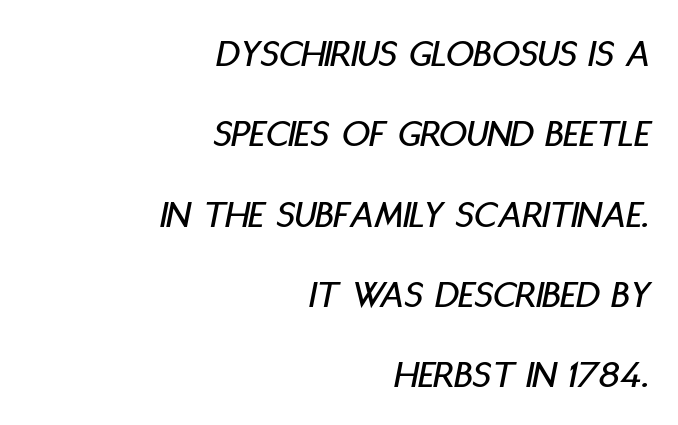
These lines keep a tight, regular rhythm from letter to letter. A clean baseline with only descenders dipping below it. These lines stack with their right ends in a neat column. The letters advance in unequal steps, a hallmark of proportional type.
